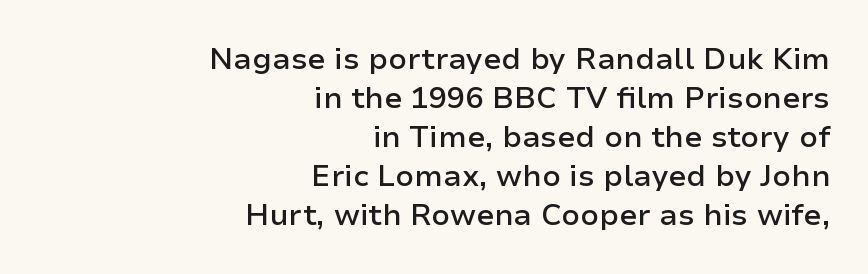
{"serif": "no", "italic": "no", "bold": "semi", "weight": "semibold", "width": "normal", "stroke_contrast": "low", "x_height": "medium", "monospaced": "no", "underline": "no", "align": "right", "line_spacing": "normal", "line_spacing_ratio": 1.3, "letter_spacing": "normal", "letter_spacing_em": 0.0, "glyph_px": 30}
